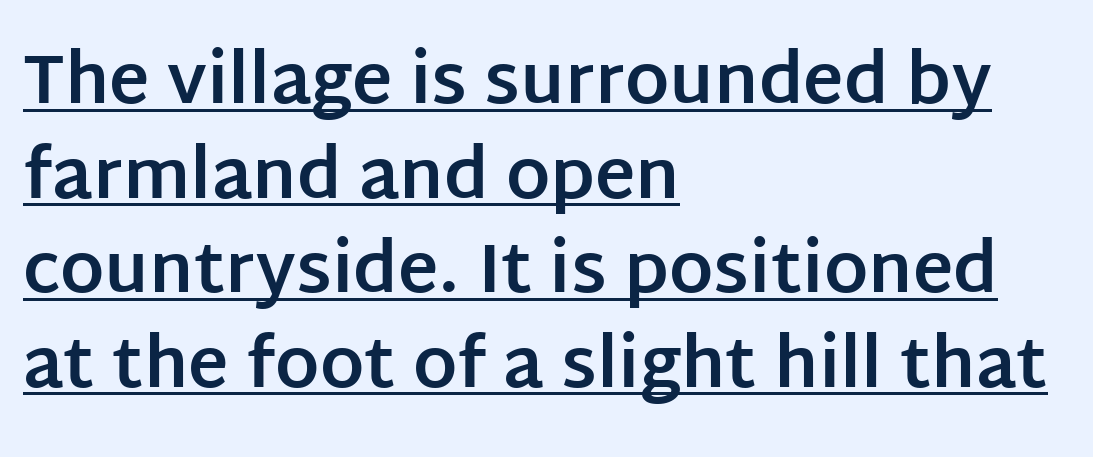
Q: Is the text bold? A: Yes.
Q: Is the text italic (slanted)? A: No, it is upright.
Q: Is the typeface a serif or a sans-serif typeface? A: Sans-serif.
Q: Is the text underlined? A: Yes.
Q: How is the paragraph aligned? A: Left-aligned.
Q: Is the spacing between letters normal or unusually wide? A: Normal.
Q: Is the spacing between lines tight, normal or loose? A: Normal.
Q: Width (condensed, normal, or wide)? A: Normal.
Q: Stroke contrast? A: Low.
Q: x-height? A: Large.
Q: Monospaced? A: No.
